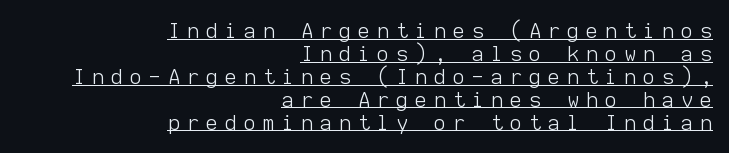
Q: Is the text bold? A: No.
Q: Is the text italic (slanted)? A: No, it is upright.
Q: Is the text underlined? A: Yes.
Q: How is the paragraph aligned? A: Right-aligned.
Q: Is the spacing between letters normal or unusually wide? A: Unusually wide.
Q: Is the spacing between lines tight, normal or loose? A: Tight.
